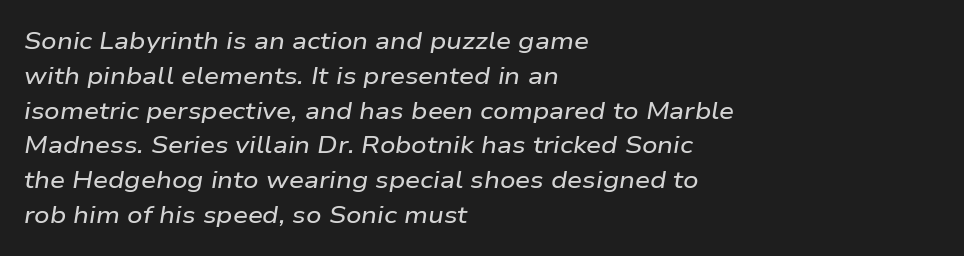
No word sits above an underline. This rendering leaves character spacing at its baseline value. The designer left line spacing at the default. The typography opts for an oblique posture over an upright one.
